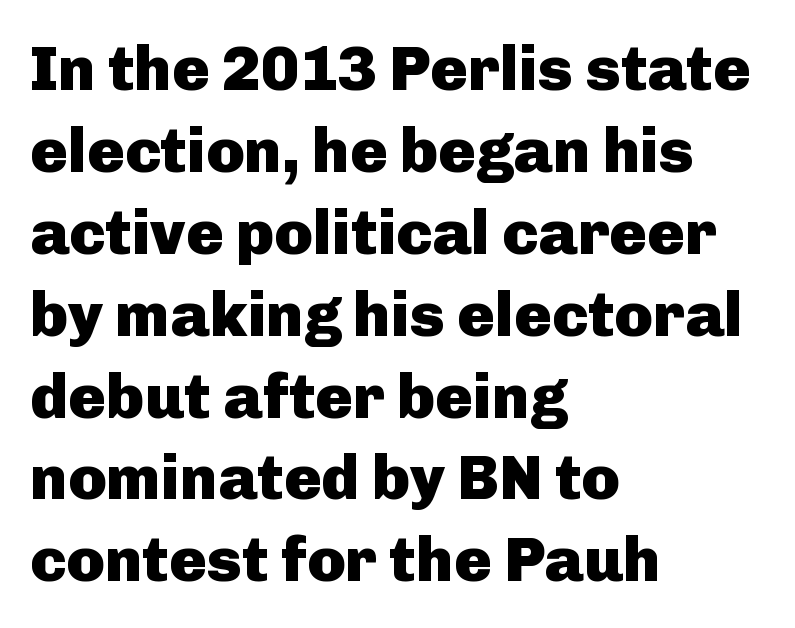
{"serif": "no", "italic": "no", "bold": "yes", "weight": "heavy", "width": "normal", "stroke_contrast": "low", "x_height": "medium", "monospaced": "no", "underline": "no", "align": "left", "line_spacing": "normal", "line_spacing_ratio": 1.3, "letter_spacing": "normal", "letter_spacing_em": 0.0, "glyph_px": 63}
